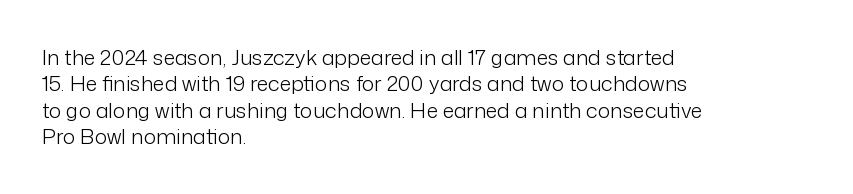
The rendering uses a moderate line-height, typical for paragraphs. Only glyphs here, with clear space below each row. The passage is arranged the way most books set body copy — flush left. Spacing between characters is what you'd get straight out of the box.
